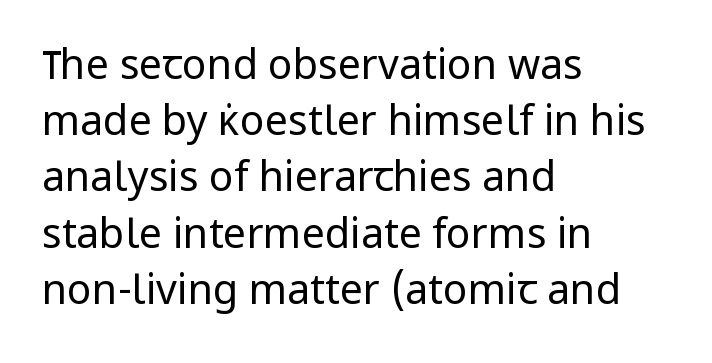
Casual observation: everything's shoved over to the left. The space beneath each line is pristine and unruled. Horizontal bands of white between lines are of average thickness. Check where the strokes stop: nothing finishes them off — pure sans. Does the lettering tilt? It doesn't — this is upright.
